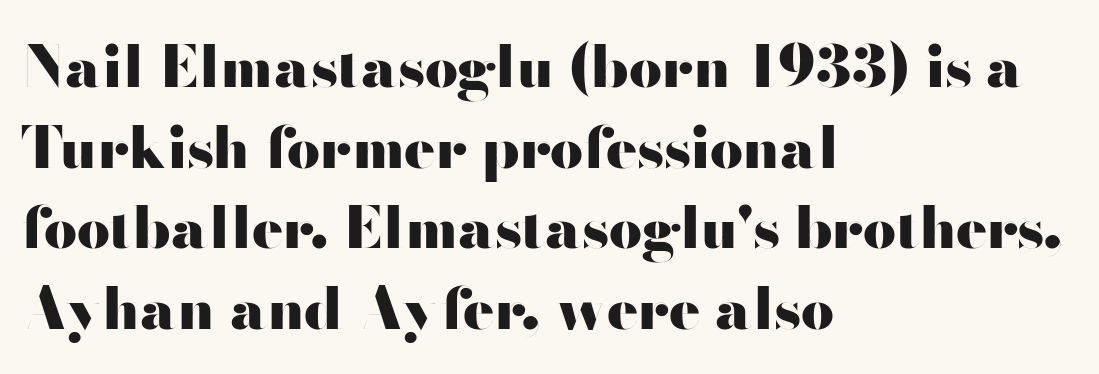
Q: Is the text bold? A: Yes.
Q: Is the text italic (slanted)? A: No, it is upright.
Q: Is the typeface a serif or a sans-serif typeface? A: Serif.
Q: Is the text underlined? A: No.
Q: How is the paragraph aligned? A: Left-aligned.
Q: Is the spacing between letters normal or unusually wide? A: Normal.
Q: Is the spacing between lines tight, normal or loose? A: Normal.
Q: Width (condensed, normal, or wide)? A: Wide.
Q: Stroke contrast? A: High.
Q: x-height? A: Small.
Q: Monospaced? A: No.
